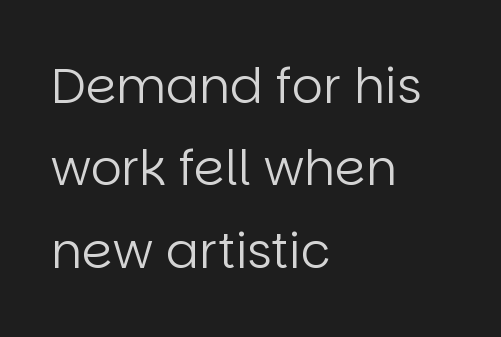
Q: Is the text bold? A: No.
Q: Is the text italic (slanted)? A: No, it is upright.
Q: Is the typeface a serif or a sans-serif typeface? A: Sans-serif.
Q: Is the text underlined? A: No.
Q: How is the paragraph aligned? A: Left-aligned.
Q: Is the spacing between letters normal or unusually wide? A: Normal.
Q: Is the spacing between lines tight, normal or loose? A: Normal.
Q: Width (condensed, normal, or wide)? A: Normal.
Q: Stroke contrast? A: Low.
Q: x-height? A: Large.
Q: Monospaced? A: No.
